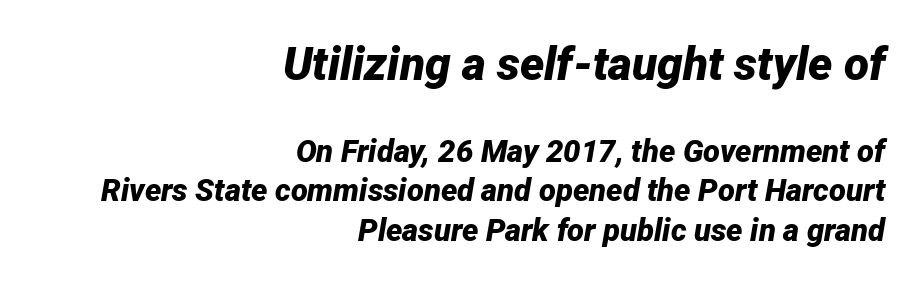
{"italic": "yes", "lean": "right", "slant_degrees": 12, "bold": "yes", "weight": "bold", "width": "normal", "stroke_contrast": "low", "x_height": "medium", "monospaced": "no", "underline": "no", "align": "right", "line_spacing": "normal", "line_spacing_ratio": 1.28, "letter_spacing": "normal", "letter_spacing_em": 0.0, "larger_block": "first", "size_ratio": 1.48, "glyph_px": 46}
